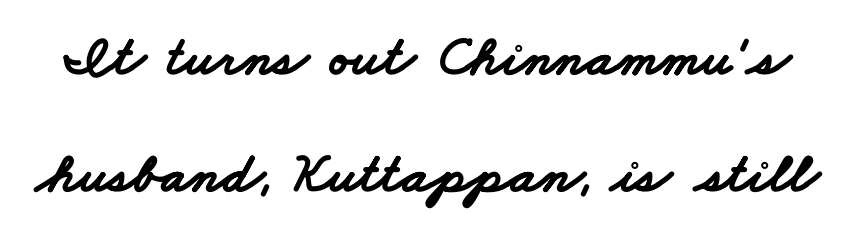
{"serif": "no", "bold": "yes", "weight": "bold", "width": "wide", "stroke_contrast": "low", "x_height": "small", "monospaced": "no", "underline": "no", "line_spacing": "loose", "line_spacing_ratio": 2.05, "letter_spacing": "normal", "letter_spacing_em": 0.0, "glyph_px": 57}
